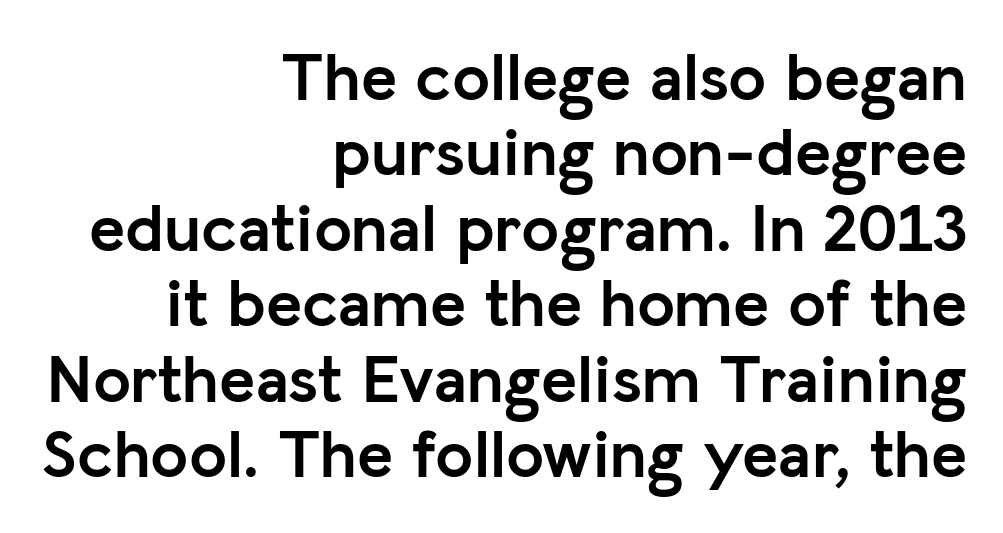
Alignment: flush right. Underlining? Definitely not there. No italicization has been applied; the sample stays upright. A typesetter would label this face a sans.
